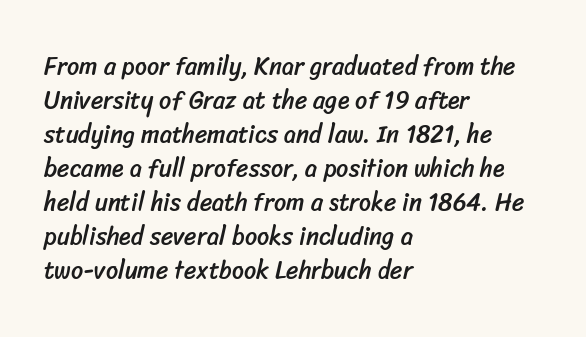
Q: Is the text underlined? A: No.
Q: How is the paragraph aligned? A: Left-aligned.
Q: Is the spacing between letters normal or unusually wide? A: Normal.
Q: Is the spacing between lines tight, normal or loose? A: Normal.
